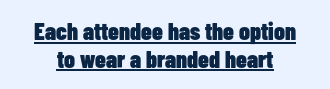
The image shows 24 px bold type, upright; set tight line spacing (1.15x), normal letter spacing, underlined.
